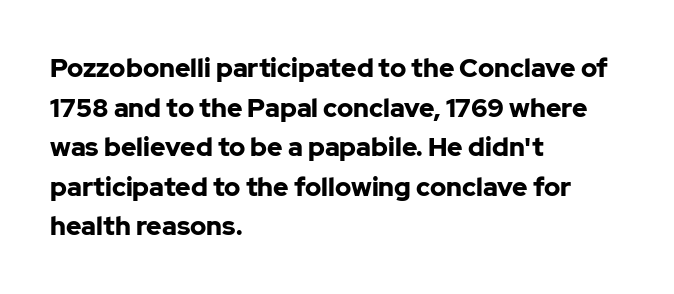
Q: Is the text bold? A: Yes.
Q: Is the text italic (slanted)? A: No, it is upright.
Q: Is the text underlined? A: No.
Q: How is the paragraph aligned? A: Left-aligned.
Q: Is the spacing between letters normal or unusually wide? A: Normal.
Q: Is the spacing between lines tight, normal or loose? A: Normal.
